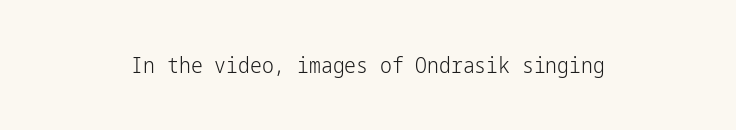
{"italic": "no", "bold": "no", "underline": "no", "align": "center", "letter_spacing": "normal", "letter_spacing_em": 0.0, "glyph_px": 21}
